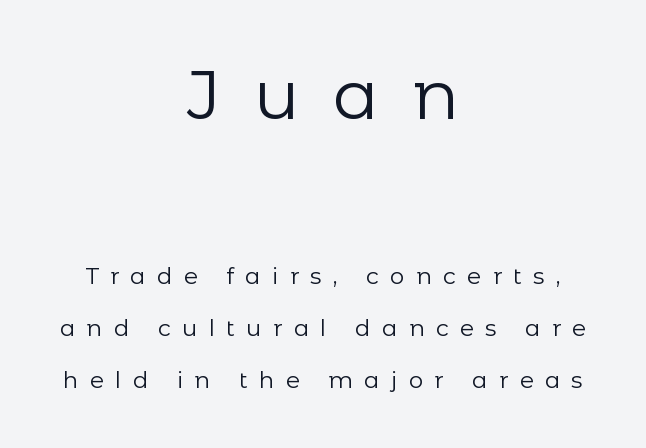
Q: Is the text bold? A: No.
Q: Is the text italic (slanted)? A: No, it is upright.
Q: Is the typeface a serif or a sans-serif typeface? A: Sans-serif.
Q: Is the text underlined? A: No.
Q: How is the paragraph aligned? A: Centered.
Q: Is the spacing between letters normal or unusually wide? A: Unusually wide.
Q: Is the spacing between lines tight, normal or loose? A: Loose.
Q: Which block of text is set in a larger size, the first (top) or the second (bottom)? A: The first (top) one.
Q: Width (condensed, normal, or wide)? A: Normal.
Q: Stroke contrast? A: Low.
Q: x-height? A: Medium.
Q: Monospaced? A: No.
